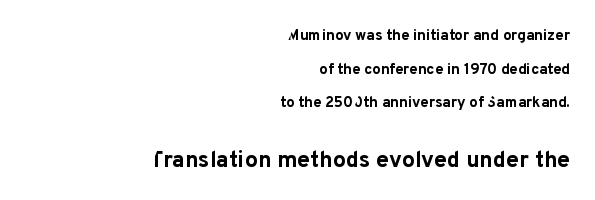
Q: Is the text bold? A: Yes.
Q: Is the text italic (slanted)? A: No, it is upright.
Q: Is the text underlined? A: No.
Q: How is the paragraph aligned? A: Right-aligned.
Q: Is the spacing between letters normal or unusually wide? A: Normal.
Q: Is the spacing between lines tight, normal or loose? A: Loose.
Q: Which block of text is set in a larger size, the first (top) or the second (bottom)? A: The second (bottom) one.
